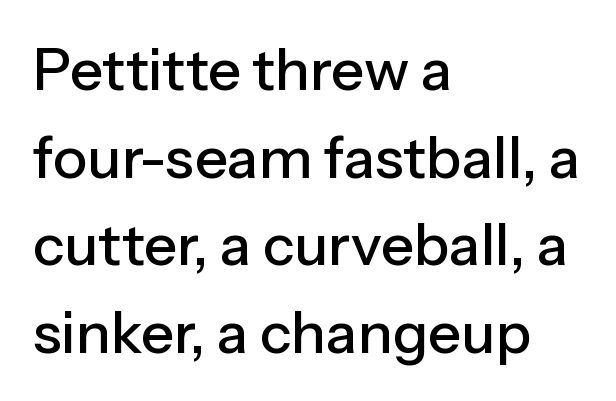
The image shows 58 px sans-serif type, upright; set left-aligned, normal line spacing (1.51x), normal letter spacing, not underlined; low stroke contrast and a medium x-height.
